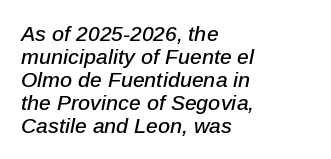
{"italic": "yes", "lean": "right", "slant_degrees": 12, "underline": "no", "align": "left", "line_spacing": "tight", "line_spacing_ratio": 1.09, "letter_spacing": "normal", "letter_spacing_em": 0.0, "glyph_px": 21}
